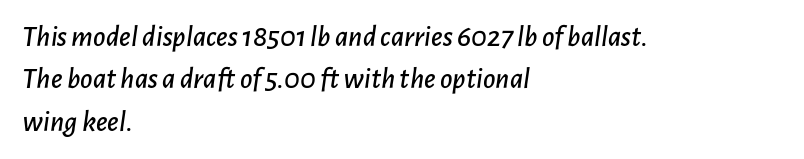
Nothing unusual about the tracking: characters are spaced as the font intends. A bare baseline throughout the passage. Each letter keeps its own natural width here, so spacing adapts to shape. The paragraph shown leans on its left margin. Looking at the ascenders, they clearly lean. This sample keeps an unexceptional amount of space between lines.
